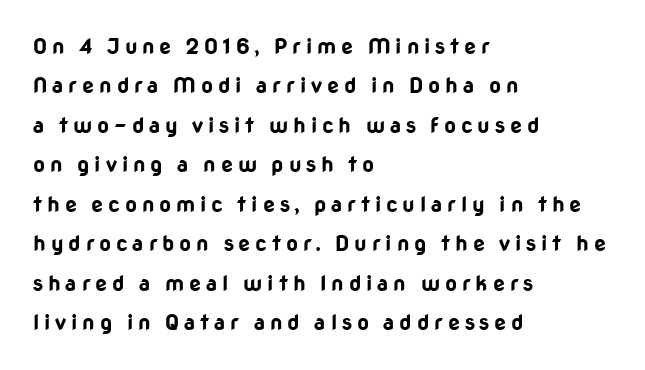
{"italic": "no", "bold": "yes", "underline": "no", "align": "left", "line_spacing_ratio": 1.88, "letter_spacing": "wide", "letter_spacing_em": 0.23, "glyph_px": 21}
